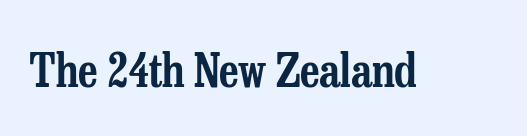
The image shows 46 px condensed serif type, upright; set normal letter spacing, not underlined; low stroke contrast and a medium x-height.
